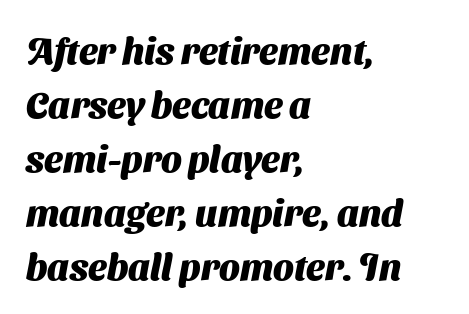
Q: Is the text bold? A: Yes.
Q: Is the typeface a serif or a sans-serif typeface? A: Sans-serif.
Q: Is the text underlined? A: No.
Q: How is the paragraph aligned? A: Left-aligned.
Q: Is the spacing between letters normal or unusually wide? A: Normal.
Q: Is the spacing between lines tight, normal or loose? A: Normal.
Q: Width (condensed, normal, or wide)? A: Normal.
Q: Stroke contrast? A: Medium.
Q: x-height? A: Medium.
Q: Monospaced? A: No.
